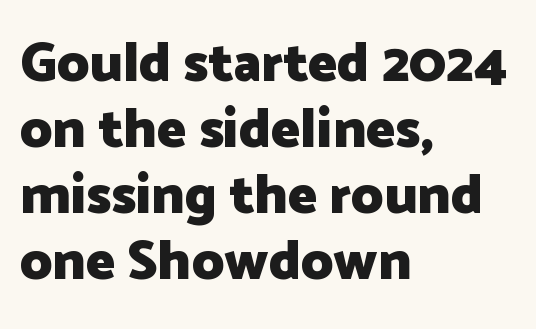
Q: Is the text bold? A: Yes.
Q: Is the text italic (slanted)? A: No, it is upright.
Q: Is the typeface a serif or a sans-serif typeface? A: Sans-serif.
Q: Is the text underlined? A: No.
Q: How is the paragraph aligned? A: Left-aligned.
Q: Is the spacing between letters normal or unusually wide? A: Normal.
Q: Width (condensed, normal, or wide)? A: Normal.
Q: Stroke contrast? A: Low.
Q: x-height? A: Medium.
Q: Monospaced? A: No.
